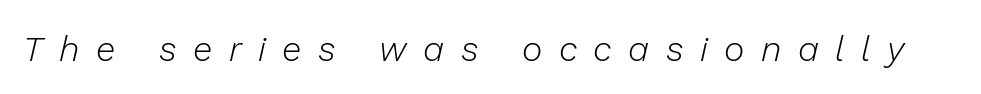
{"italic": "yes", "lean": "right", "slant_degrees": 13, "bold": "no", "weight": "light", "width": "normal", "stroke_contrast": "low", "x_height": "medium", "monospaced": "no", "underline": "no", "letter_spacing": "wide", "letter_spacing_em": 0.47, "glyph_px": 35}
